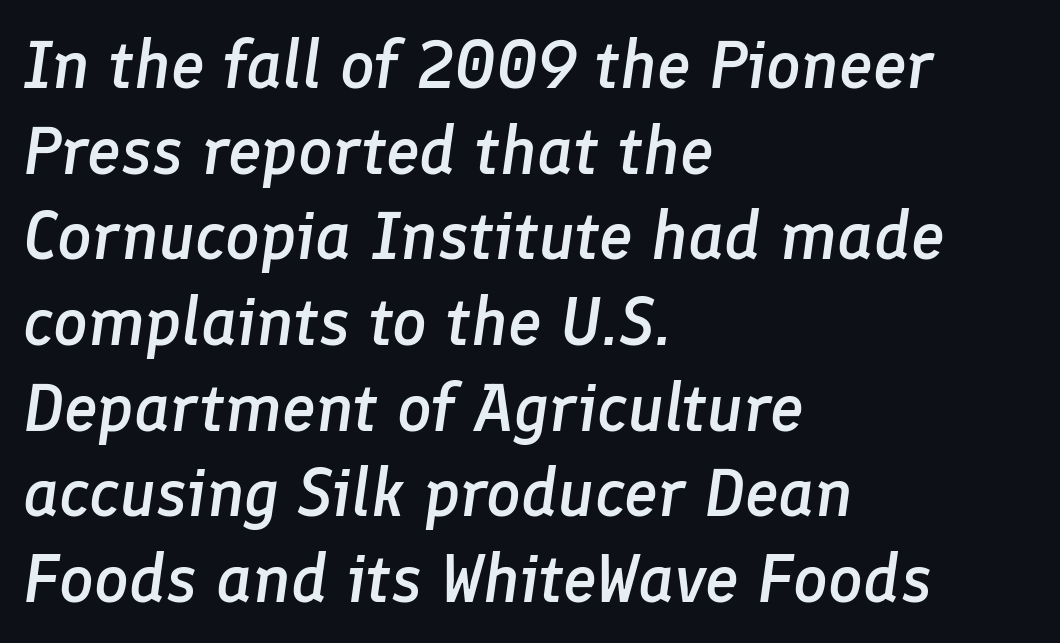
{"italic": "yes", "lean": "right", "slant_degrees": 8, "bold": "semi", "weight": "semibold", "width": "normal", "stroke_contrast": "low", "x_height": "medium", "monospaced": "no", "underline": "no", "align": "left", "line_spacing": "normal", "line_spacing_ratio": 1.26, "letter_spacing": "normal", "letter_spacing_em": 0.0, "glyph_px": 68}
